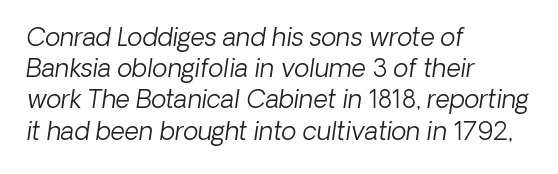
There's an unmistakable incline to the writing here. The space between consecutive lines is moderate. The rag falls on the right side of this text block. Letters rest on an invisible, unmarked baseline. The passage shown is not bold in any degree.
